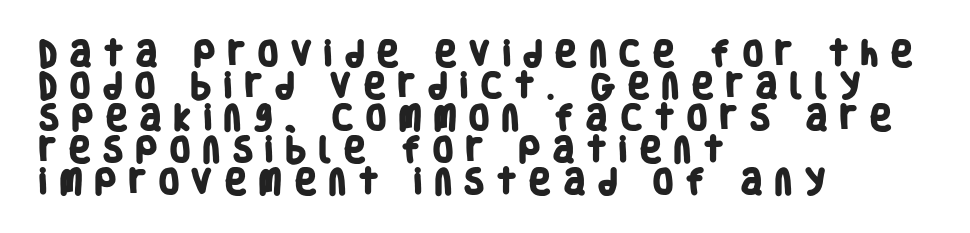
The image shows 28 px heavy, condensed sans-serif type; set left-aligned, tight line spacing (1.14x), unusually wide letter spacing (+0.39 em), not underlined; low stroke contrast and a large x-height.
